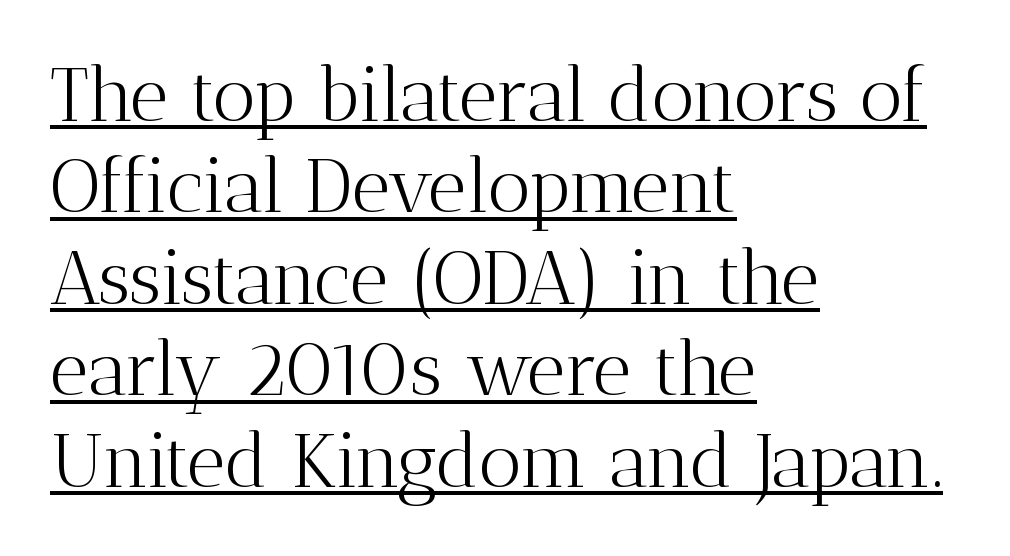
Compared with a typical body face, this is equally light or lighter still. A baseline rule has been typeset under these characters. The lines in this sample share a left origin and differ only in where they stop. Words appear dense and cohesive because spacing is normal. Tall strokes in this sample are plumb rather than angled. Is this a fixed-width face? No — the glyphs have proportional, varying widths.
